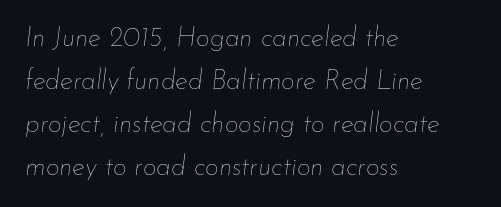
The image shows 27 px text type, italic (leaning right); set left-aligned, normal line spacing (1.59x), normal letter spacing, not underlined.
